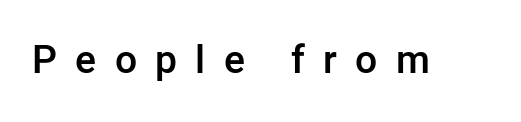
The image shows 39 px semibold sans-serif type, upright; set unusually wide letter spacing (+0.47 em), not underlined; low stroke contrast and a medium x-height.
